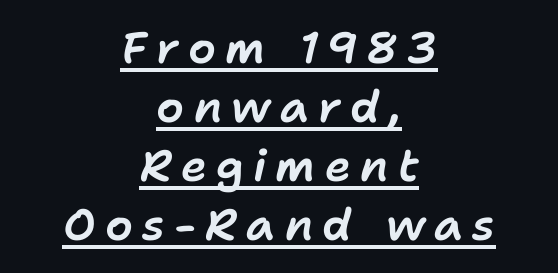
Q: Is the text italic (slanted)? A: Yes, it leans right by about 11 degrees.
Q: Is the text underlined? A: Yes.
Q: How is the paragraph aligned? A: Centered.
Q: Is the spacing between letters normal or unusually wide? A: Unusually wide.
Q: Is the spacing between lines tight, normal or loose? A: Normal.
Q: Width (condensed, normal, or wide)? A: Normal.
Q: Stroke contrast? A: Low.
Q: x-height? A: Medium.
Q: Monospaced? A: No.
